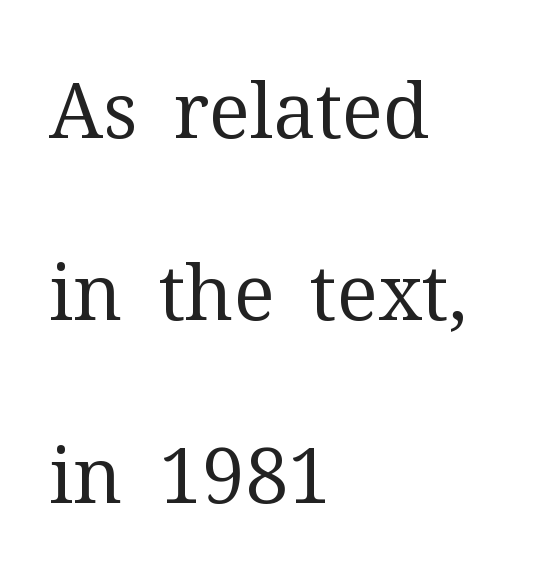
The image shows 77 px regular-weight serif type, upright; set left-aligned, loose line spacing (2.37x), normal letter spacing, not underlined; medium stroke contrast and a medium x-height.
